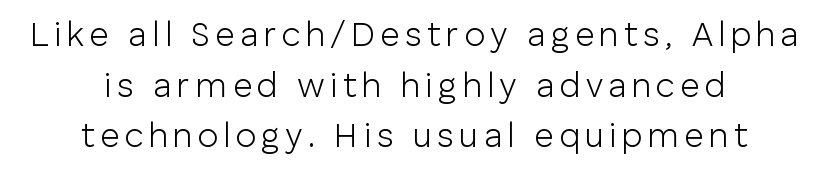
The image shows 34 px light sans-serif type, upright; set centered, normal line spacing (1.49x), not underlined; low stroke contrast and a medium x-height.
